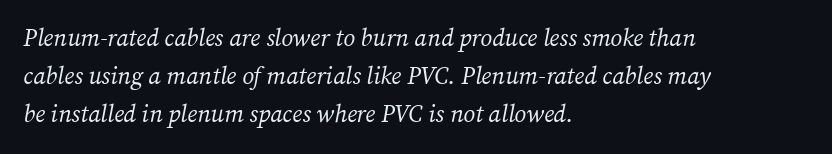
The image shows 24 px text type, italic (leaning right); set left-aligned, normal line spacing (1.58x), normal letter spacing, not underlined.
